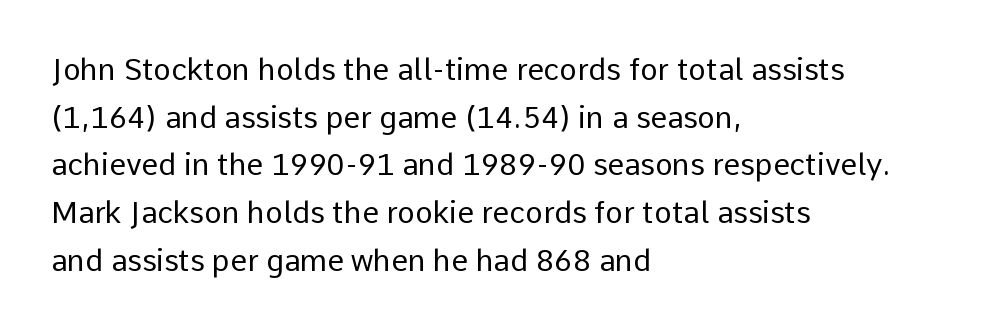
The setting favours the left margin, as ordinary paragraphs usually do. Proportional: the letters do not fall into vertical columns. Italic? Not at all — the glyphs are vertical. You could call the tracking neutral — neither tight nor loose. Weight: regular or lighter. Plain, unruled lines of type.
